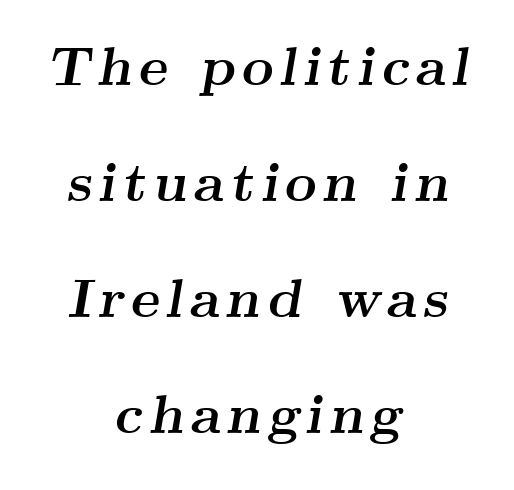
The image shows 55 px semibold, wide serif type, italic (leaning right); set centered, loose line spacing (2.11x), not underlined; medium stroke contrast and a small x-height.
